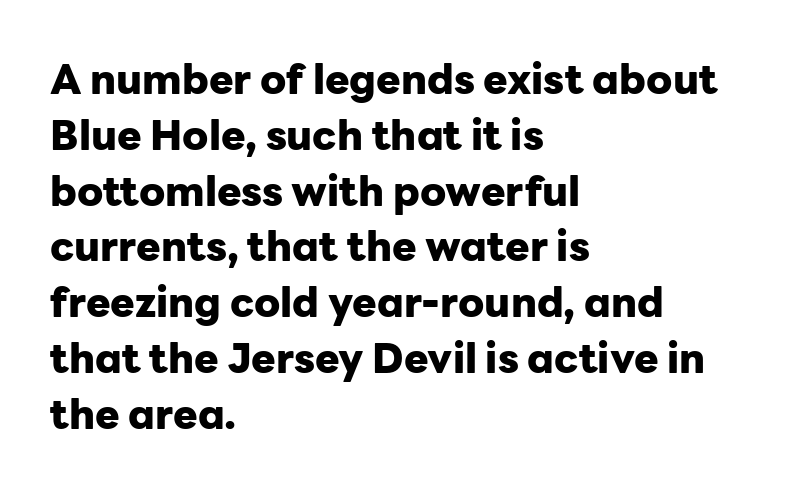
The designer went with a sans here, leaving each stem footless. Rule under the text: the space is simply empty. Short note: letters normally spaced. In CSS terms this would be text-align: left. You'd pick this weight for a headline — it's a proper bold.
